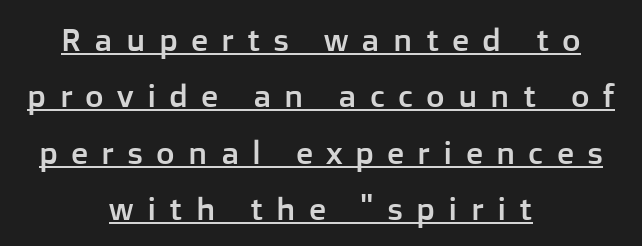
Q: Is the text italic (slanted)? A: No, it is upright.
Q: Is the typeface a serif or a sans-serif typeface? A: Sans-serif.
Q: Is the text underlined? A: Yes.
Q: How is the paragraph aligned? A: Centered.
Q: Is the spacing between letters normal or unusually wide? A: Unusually wide.
Q: Width (condensed, normal, or wide)? A: Normal.
Q: Stroke contrast? A: Low.
Q: x-height? A: Medium.
Q: Monospaced? A: No.
